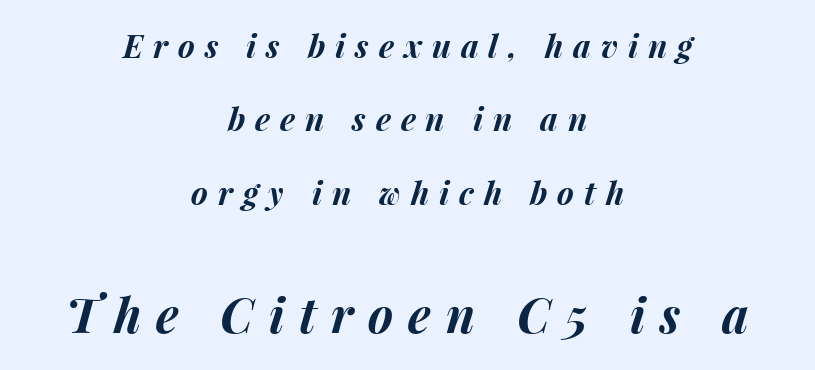
{"italic": "yes", "lean": "right", "slant_degrees": 15, "bold": "yes", "weight": "bold", "width": "normal", "stroke_contrast": "medium", "x_height": "medium", "monospaced": "no", "underline": "no", "align": "center", "line_spacing": "loose", "line_spacing_ratio": 2.29, "letter_spacing": "wide", "letter_spacing_em": 0.31, "larger_block": "second", "size_ratio": 1.5, "glyph_px": 48}
